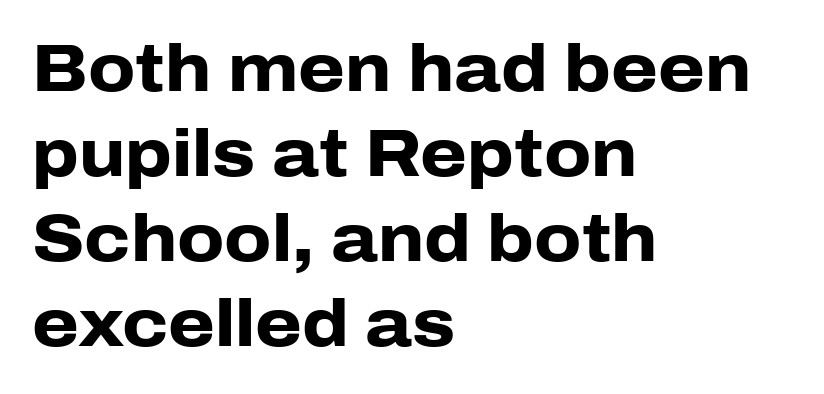
Q: Is the text bold? A: Yes.
Q: Is the text italic (slanted)? A: No, it is upright.
Q: Is the typeface a serif or a sans-serif typeface? A: Sans-serif.
Q: Is the text underlined? A: No.
Q: How is the paragraph aligned? A: Left-aligned.
Q: Is the spacing between letters normal or unusually wide? A: Normal.
Q: Is the spacing between lines tight, normal or loose? A: Normal.
Q: Width (condensed, normal, or wide)? A: Normal.
Q: Stroke contrast? A: Low.
Q: x-height? A: Medium.
Q: Monospaced? A: No.
